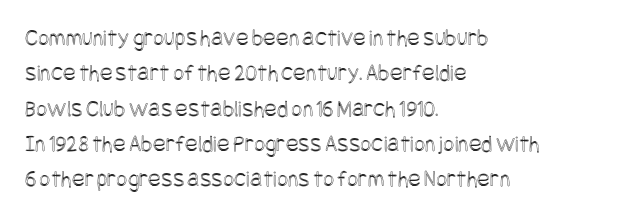
The passage shown stacks its lines at a standard gap. No extra tracking has been applied to these lines. Compared with a centered layout, this one pins lines to the left instead. The area under the type is left untouched. When letters stand straight like this, we call the style roman or upright.
